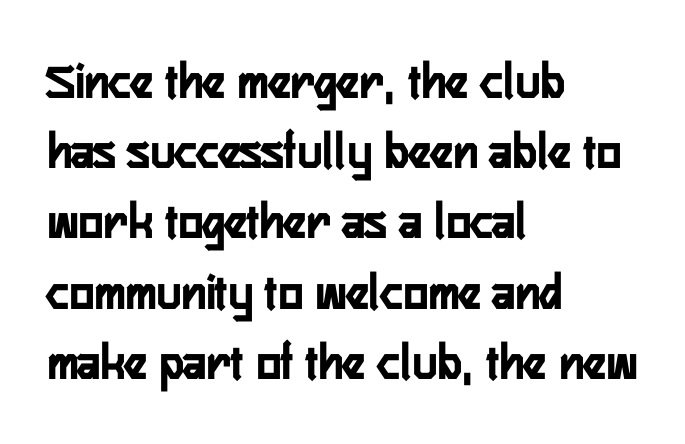
{"serif": "no", "italic": "no", "width": "condensed", "stroke_contrast": "low", "x_height": "medium", "monospaced": "no", "underline": "no", "align": "left", "line_spacing": "normal", "line_spacing_ratio": 1.35, "letter_spacing": "normal", "letter_spacing_em": 0.0, "glyph_px": 52}
